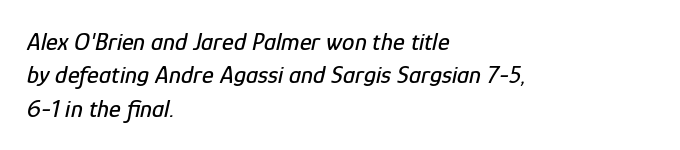
The image shows 25 px text type, italic (leaning right); set left-aligned, normal line spacing (1.34x), normal letter spacing, not underlined.
